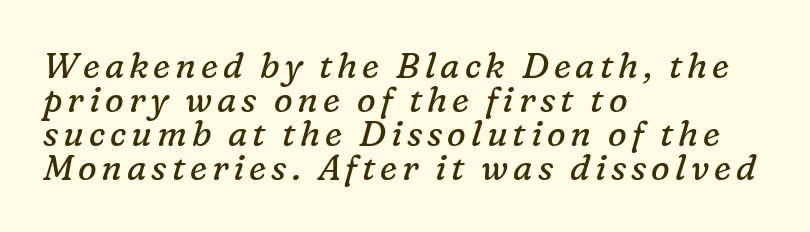
The image shows 35 px regular-weight serif type, italic (leaning right); set left-aligned, tight line spacing (0.97x), not underlined; low stroke contrast and a medium x-height.
